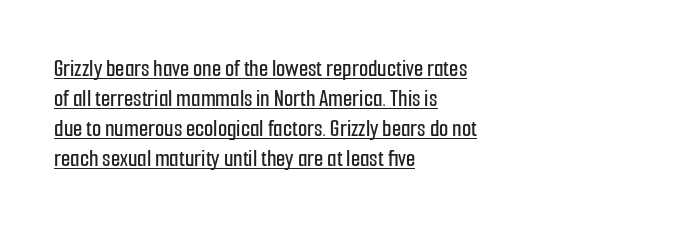
The image shows 24 px text type, upright; set left-aligned, normal line spacing (1.25x), normal letter spacing, underlined.
